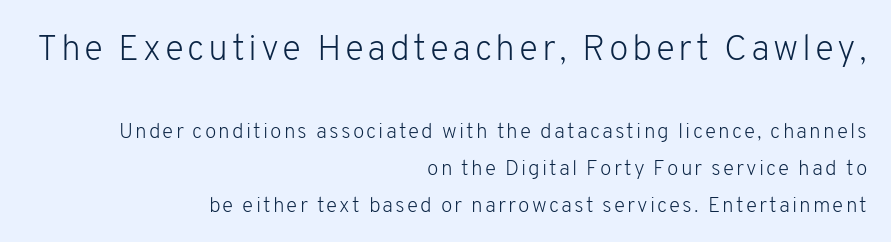
Q: Is the text bold? A: No.
Q: Is the text italic (slanted)? A: No, it is upright.
Q: Is the typeface a serif or a sans-serif typeface? A: Sans-serif.
Q: Is the text underlined? A: No.
Q: How is the paragraph aligned? A: Right-aligned.
Q: Which block of text is set in a larger size, the first (top) or the second (bottom)? A: The first (top) one.
Q: Width (condensed, normal, or wide)? A: Normal.
Q: Stroke contrast? A: Low.
Q: x-height? A: Medium.
Q: Monospaced? A: No.
